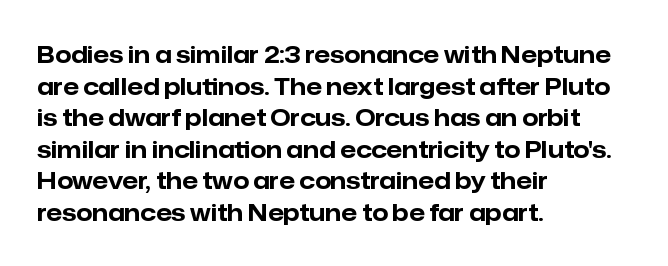
One glance says typical: line gaps are just what's usual. The letters stand upright; this is a roman face. These lines stack with their left ends in a neat column. Bold? Absolutely — the strokes are thick and heavy.
